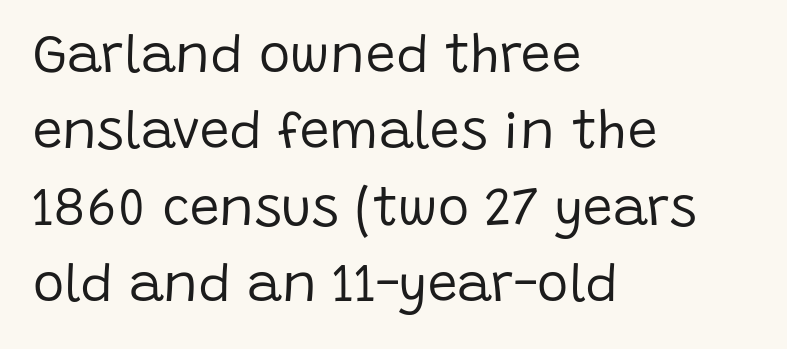
Q: Is the text bold? A: No.
Q: Is the text italic (slanted)? A: No, it is upright.
Q: Is the typeface a serif or a sans-serif typeface? A: Sans-serif.
Q: Is the text underlined? A: No.
Q: How is the paragraph aligned? A: Left-aligned.
Q: Is the spacing between letters normal or unusually wide? A: Normal.
Q: Is the spacing between lines tight, normal or loose? A: Normal.
Q: Width (condensed, normal, or wide)? A: Normal.
Q: Stroke contrast? A: Low.
Q: x-height? A: Large.
Q: Monospaced? A: No.
